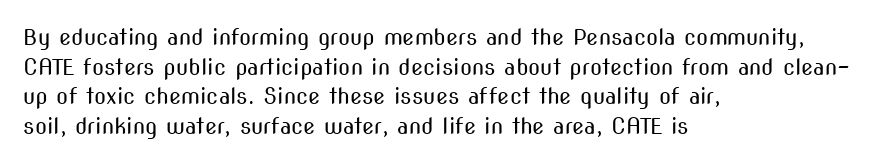
Unmarked baselines from the first word to the last. The designer left line spacing at the default. The rendering anchors every line to the left-hand side. The gaps between neighbouring characters are ordinary and unremarkable. The type sits square on the baseline with zero lean.
